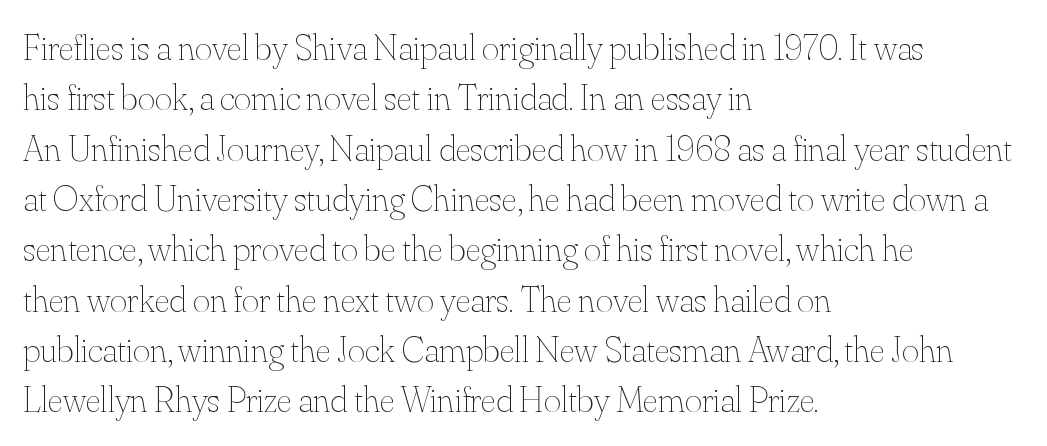
{"italic": "no", "bold": "no", "weight": "thin", "width": "normal", "stroke_contrast": "medium", "x_height": "small", "monospaced": "no", "underline": "no", "align": "left", "line_spacing": "normal", "line_spacing_ratio": 1.36, "letter_spacing": "normal", "letter_spacing_em": 0.0, "glyph_px": 37}
